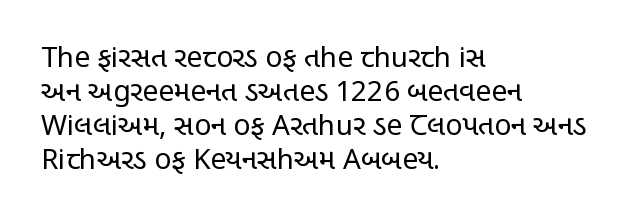
The image shows 28 px regular-weight, condensed sans-serif type, upright; set left-aligned, line spacing 1.21x, normal letter spacing, not underlined; low stroke contrast and a large x-height.
